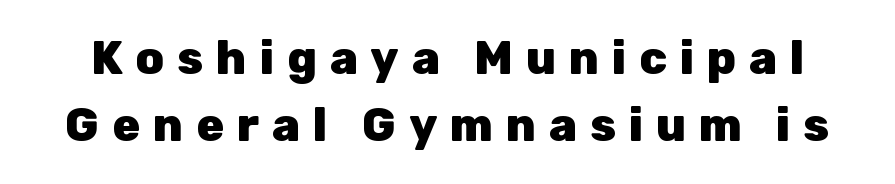
The image shows 46 px heavy sans-serif type, upright; set normal line spacing (1.46x), unusually wide letter spacing (+0.28 em), not underlined; low stroke contrast and a medium x-height.
